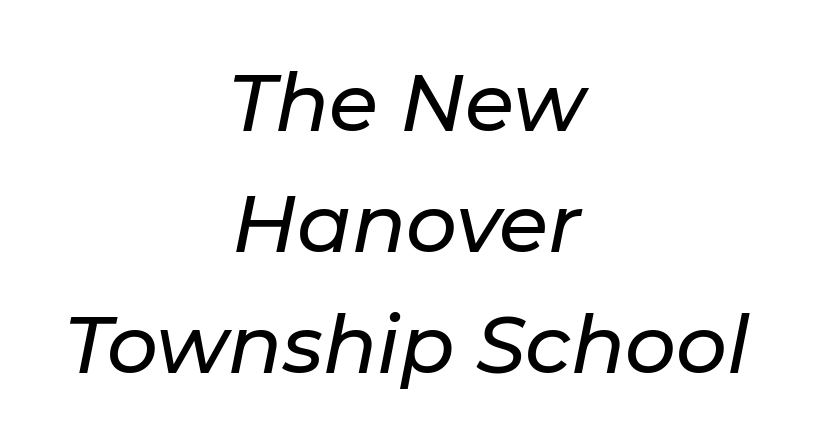
Style check: oblique. The whitespace from short lines is split evenly between both sides. You could call the tracking neutral — neither tight nor loose. Vertical spacing — default.
